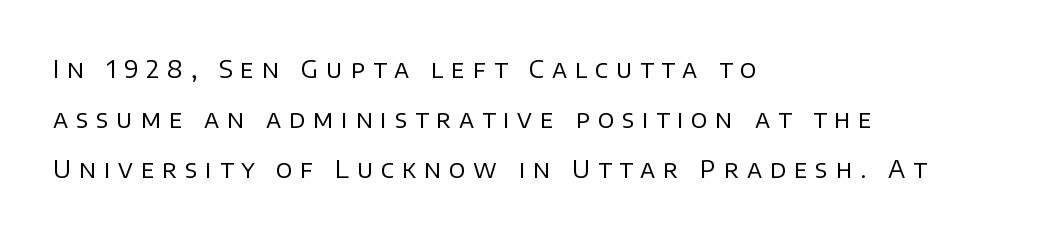
The image shows 24 px text type, upright; set left-aligned, loose line spacing (2.09x), unusually wide letter spacing (+0.33 em), not underlined.
